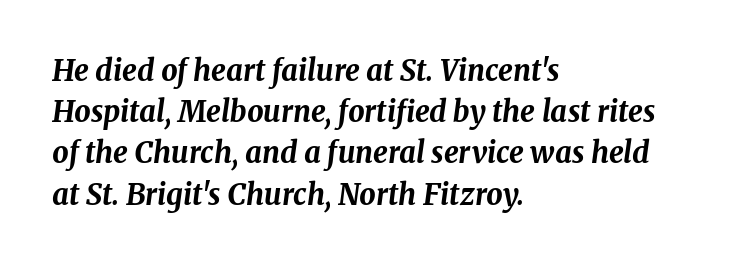
Q: Is the text bold? A: Yes.
Q: Is the text italic (slanted)? A: Yes, it leans right by about 8 degrees.
Q: Is the text underlined? A: No.
Q: How is the paragraph aligned? A: Left-aligned.
Q: Is the spacing between letters normal or unusually wide? A: Normal.
Q: Is the spacing between lines tight, normal or loose? A: Normal.
Q: Width (condensed, normal, or wide)? A: Normal.
Q: Stroke contrast? A: Medium.
Q: x-height? A: Medium.
Q: Monospaced? A: No.
